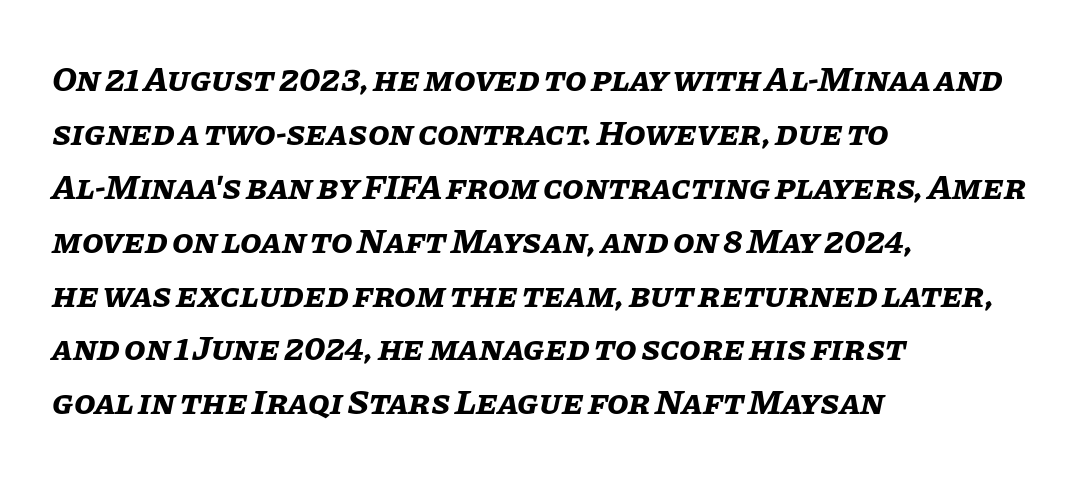
Leading: standard. Every letter is thick-stroked: bold, no question. Glance below the letters and you will spot only blank space. Caption: multi-line text, flush left, ragged right.
